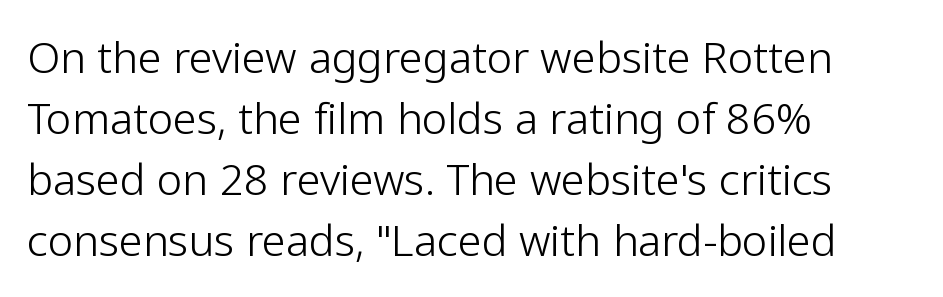
The image shows 43 px light sans-serif type, upright; set left-aligned, normal line spacing (1.42x), normal letter spacing, not underlined; low stroke contrast and a medium x-height.
